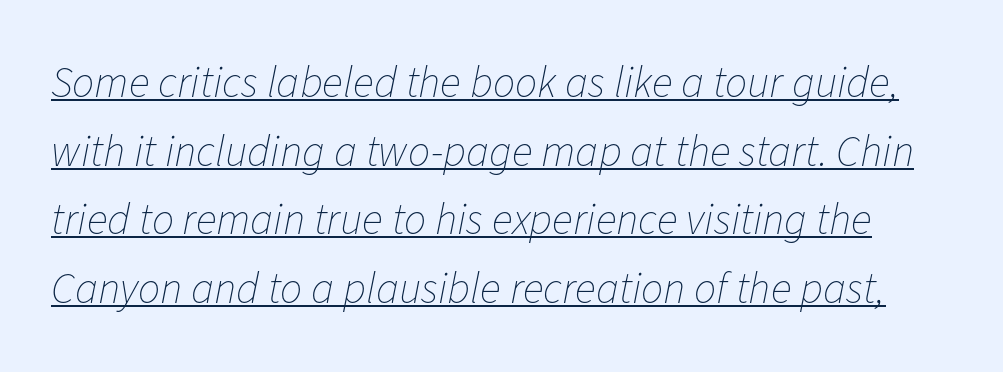
Q: Is the text bold? A: No.
Q: Is the text italic (slanted)? A: Yes, it leans right by about 11 degrees.
Q: Is the text underlined? A: Yes.
Q: Is the spacing between letters normal or unusually wide? A: Normal.
Q: Is the spacing between lines tight, normal or loose? A: Normal.
Q: Width (condensed, normal, or wide)? A: Normal.
Q: Stroke contrast? A: Low.
Q: x-height? A: Medium.
Q: Monospaced? A: No.
